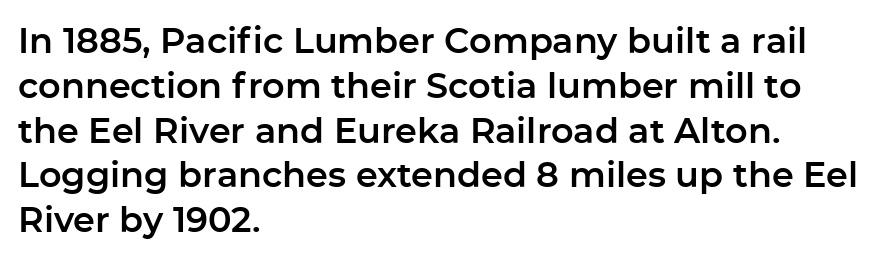
Q: Is the text italic (slanted)? A: No, it is upright.
Q: Is the typeface a serif or a sans-serif typeface? A: Sans-serif.
Q: Is the text underlined? A: No.
Q: How is the paragraph aligned? A: Left-aligned.
Q: Is the spacing between letters normal or unusually wide? A: Normal.
Q: Is the spacing between lines tight, normal or loose? A: Normal.
Q: Width (condensed, normal, or wide)? A: Normal.
Q: Stroke contrast? A: Low.
Q: x-height? A: Medium.
Q: Monospaced? A: No.
